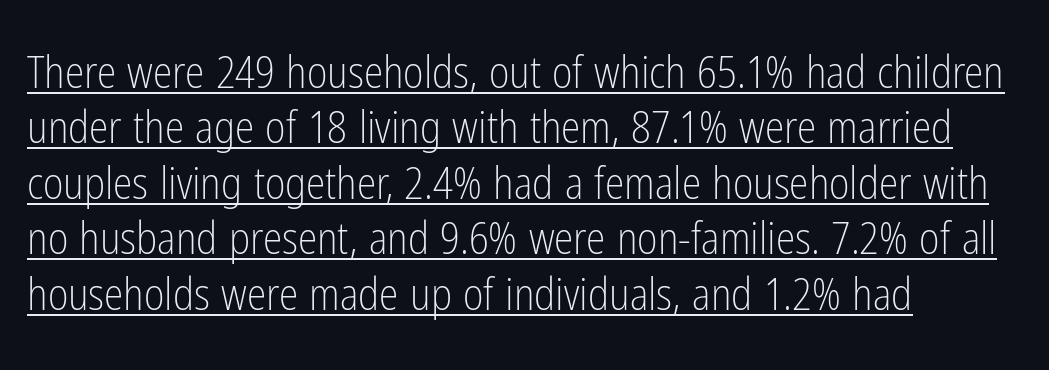
Q: Is the text bold? A: No.
Q: Is the text italic (slanted)? A: No, it is upright.
Q: Is the typeface a serif or a sans-serif typeface? A: Sans-serif.
Q: Is the text underlined? A: Yes.
Q: How is the paragraph aligned? A: Left-aligned.
Q: Is the spacing between letters normal or unusually wide? A: Normal.
Q: Is the spacing between lines tight, normal or loose? A: Normal.
Q: Width (condensed, normal, or wide)? A: Condensed.
Q: Stroke contrast? A: Low.
Q: x-height? A: Medium.
Q: Monospaced? A: No.
